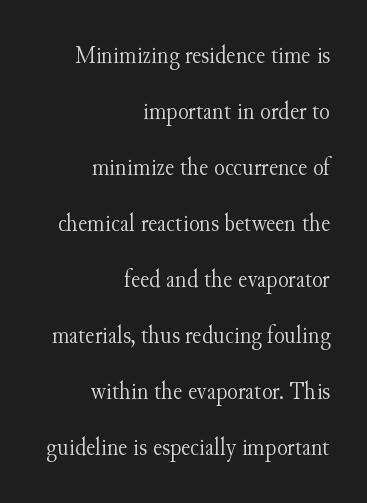
Q: Is the text bold? A: No.
Q: Is the text italic (slanted)? A: No, it is upright.
Q: Is the text underlined? A: No.
Q: How is the paragraph aligned? A: Right-aligned.
Q: Is the spacing between letters normal or unusually wide? A: Normal.
Q: Is the spacing between lines tight, normal or loose? A: Loose.
